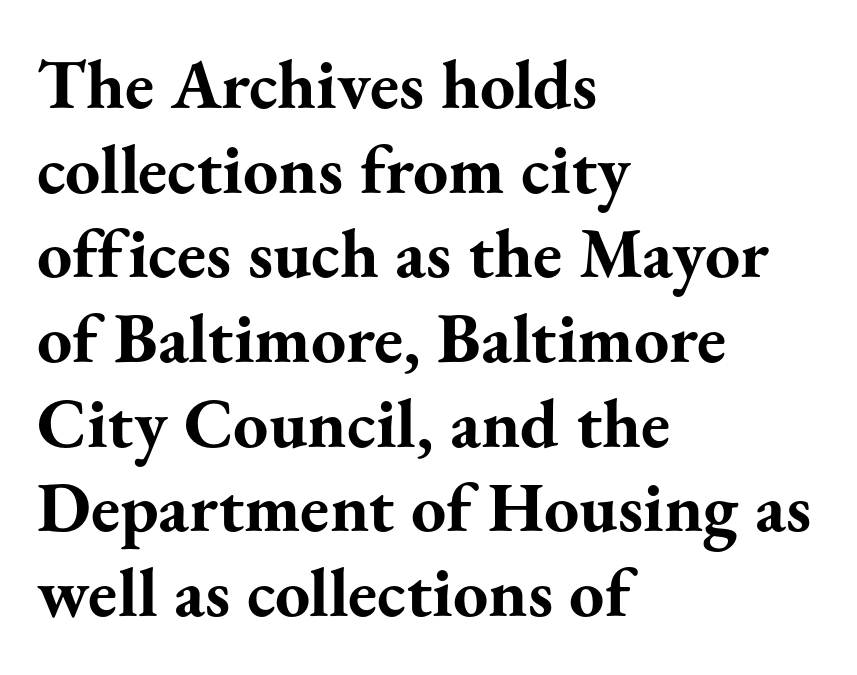
The image shows 70 px bold serif type, upright; set left-aligned, line spacing 1.21x, normal letter spacing, not underlined; medium stroke contrast and a small x-height.
